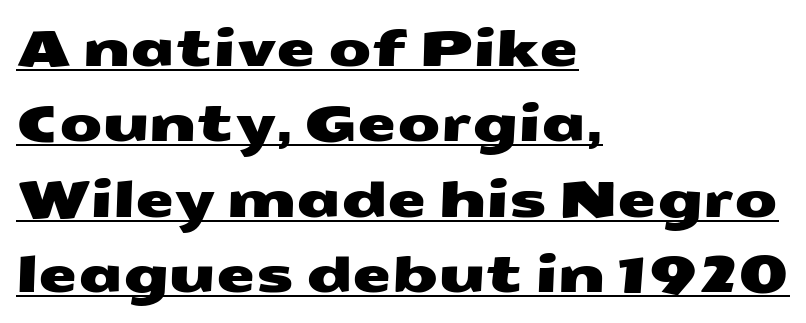
The image shows 50 px wide sans-serif type; set left-aligned, normal line spacing (1.51x), normal letter spacing, underlined; medium stroke contrast and a medium x-height.
